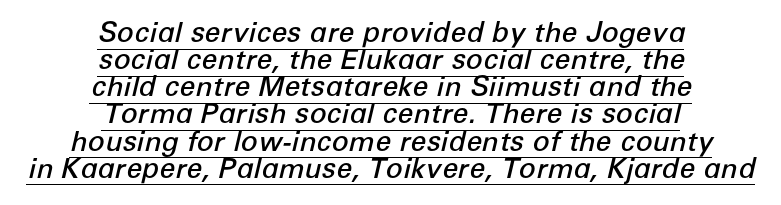
Each line is balanced around a shared central axis. Its strokes are somewhat broadened, the hallmark of semibold type. Baseline-to-baseline distance is barely more than the letter height. Tracking here is standard; glyphs follow each other at the usual distance.
